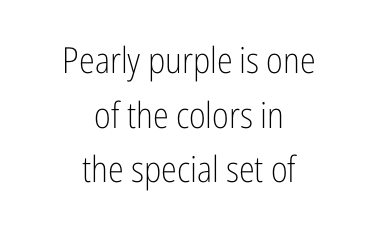
{"serif": "no", "italic": "no", "bold": "no", "weight": "light", "width": "condensed", "stroke_contrast": "low", "x_height": "medium", "monospaced": "no", "underline": "no", "align": "center", "line_spacing": "normal", "line_spacing_ratio": 1.52, "letter_spacing": "normal", "letter_spacing_em": 0.0, "glyph_px": 36}
